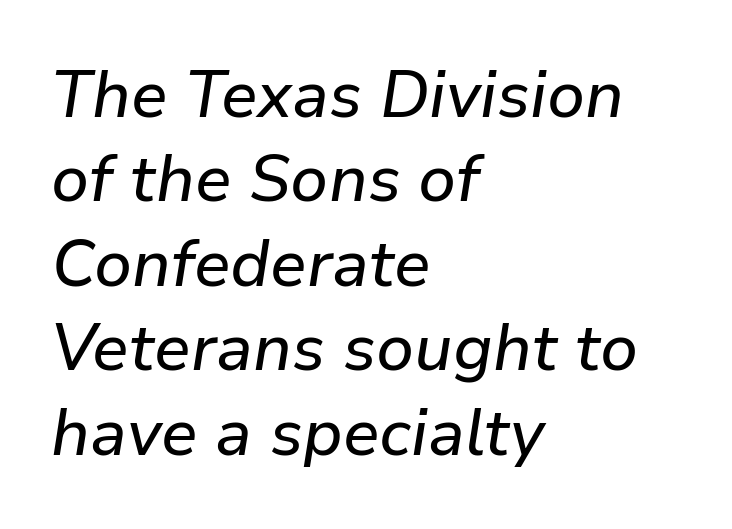
{"italic": "yes", "lean": "right", "slant_degrees": 9, "width": "normal", "stroke_contrast": "low", "x_height": "medium", "monospaced": "no", "underline": "no", "align": "left", "line_spacing": "normal", "line_spacing_ratio": 1.3, "letter_spacing": "normal", "letter_spacing_em": 0.0, "glyph_px": 65}
